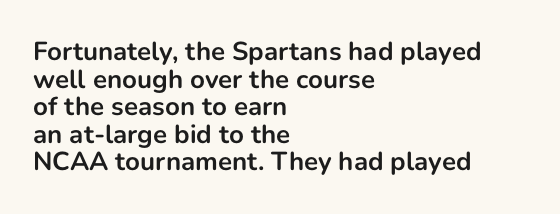
Q: Is the text bold? A: Yes.
Q: Is the text italic (slanted)? A: No, it is upright.
Q: Is the text underlined? A: No.
Q: How is the paragraph aligned? A: Left-aligned.
Q: Is the spacing between letters normal or unusually wide? A: Normal.
Q: Is the spacing between lines tight, normal or loose? A: Tight.
